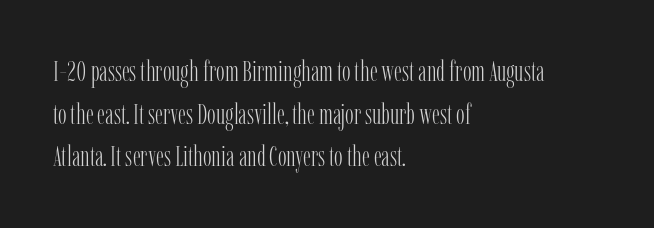
{"serif": "yes", "italic": "no", "bold": "no", "weight": "light", "width": "condensed", "stroke_contrast": "low", "x_height": "medium", "monospaced": "no", "underline": "no", "align": "left", "line_spacing": "normal", "line_spacing_ratio": 1.47, "letter_spacing": "normal", "letter_spacing_em": 0.0, "glyph_px": 29}
